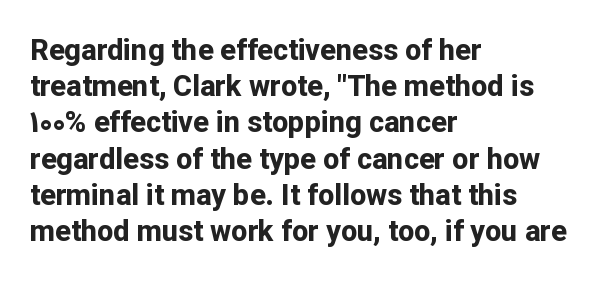
Line beginnings align vertically; line endings do not. A clean baseline with only descenders dipping below it. I'd describe the lettering as bold — thick and assertive. Observe the ordinary spacing: letters are neighbours, not strangers. Is this a sans? Yes — the strokes have no serifs.
